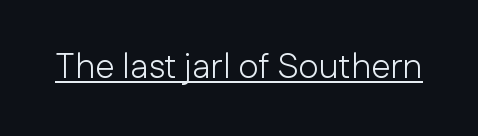
The passage shown is typeset with a sans-serif family. Do the characters align in a grid? No, the font is proportional. Does the lettering tilt? It doesn't — this is upright. Like a heading marked for emphasis, these lines bear an underscore. Honestly, the letter spacing is just normal — you wouldn't notice it.
